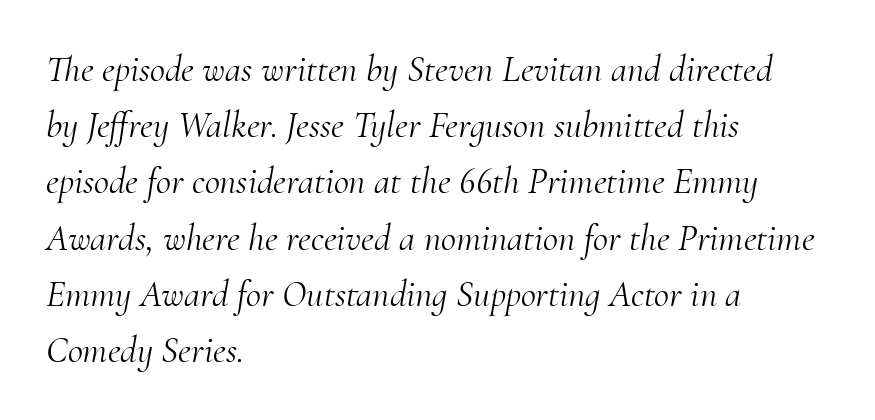
Q: Is the text bold? A: No.
Q: Is the text italic (slanted)? A: Yes, it leans right by about 10 degrees.
Q: Is the typeface a serif or a sans-serif typeface? A: Serif.
Q: Is the text underlined? A: No.
Q: How is the paragraph aligned? A: Left-aligned.
Q: Is the spacing between letters normal or unusually wide? A: Normal.
Q: Is the spacing between lines tight, normal or loose? A: Normal.
Q: Width (condensed, normal, or wide)? A: Normal.
Q: Stroke contrast? A: Medium.
Q: x-height? A: Small.
Q: Monospaced? A: No.
